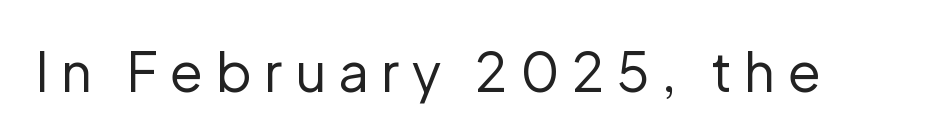
Unmarked baselines from the first word to the last. Is this a heavy cut? Hardly; it is regular or lighter. What stands out about the letter spacing? Its width — letters are far apart. Do the characters align in a grid? No, the font is proportional.
